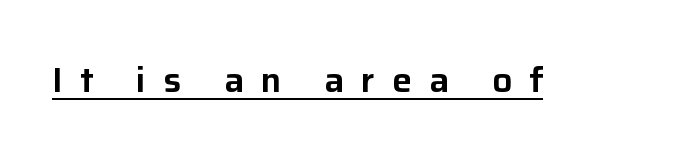
{"serif": "no", "italic": "no", "width": "normal", "stroke_contrast": "low", "x_height": "medium", "monospaced": "no", "underline": "yes", "letter_spacing": "wide", "letter_spacing_em": 0.49, "glyph_px": 35}
